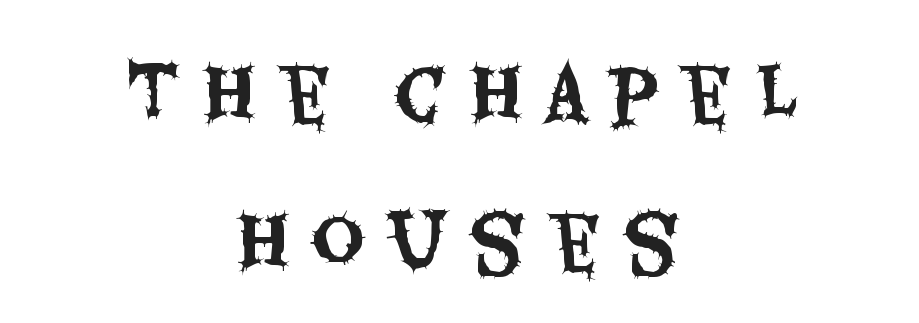
Centered paragraph, ragged on both sides. Spacing verdict: proportional, widths tailored to each character. It's the straight-up-and-down kind of type. Compared with typical body copy, the letter spacing here is much looser. The words here are not underlined.
